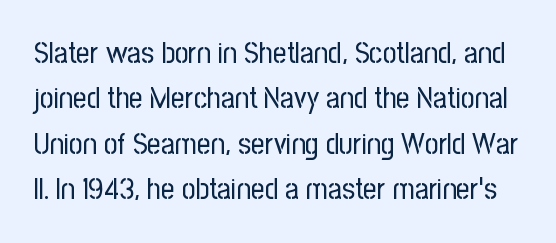
{"serif": "no", "italic": "no", "bold": "no", "weight": "regular", "width": "condensed", "stroke_contrast": "low", "x_height": "medium", "monospaced": "no", "underline": "no", "line_spacing": "normal", "line_spacing_ratio": 1.51, "letter_spacing": "normal", "letter_spacing_em": 0.0, "glyph_px": 30}
